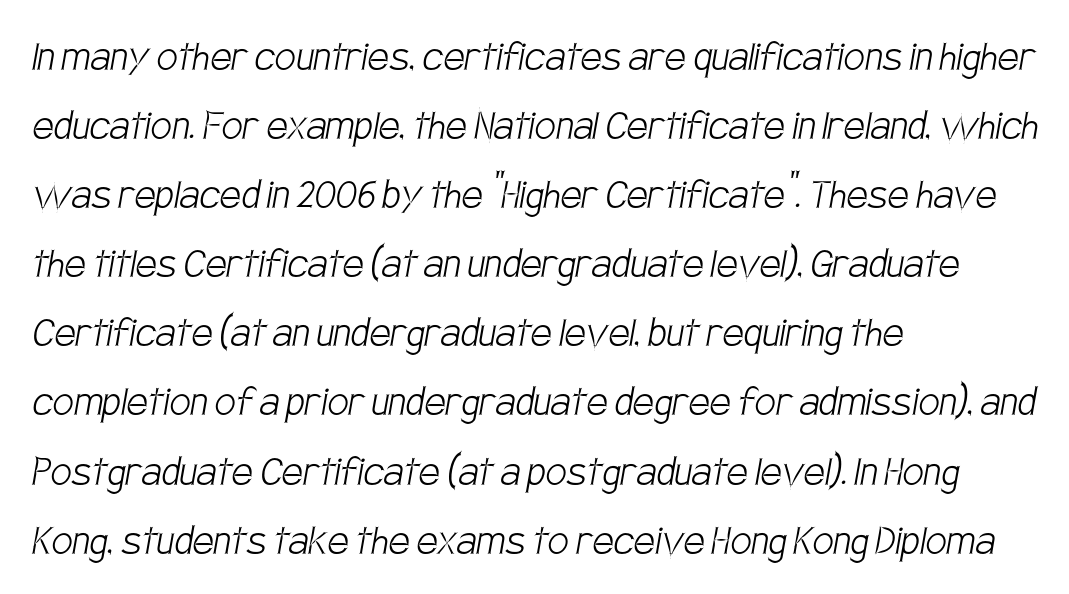
Q: Is the text bold? A: No.
Q: Is the typeface a serif or a sans-serif typeface? A: Sans-serif.
Q: Is the text underlined? A: No.
Q: How is the paragraph aligned? A: Left-aligned.
Q: Is the spacing between letters normal or unusually wide? A: Normal.
Q: Is the spacing between lines tight, normal or loose? A: Normal.
Q: Width (condensed, normal, or wide)? A: Condensed.
Q: Stroke contrast? A: Low.
Q: x-height? A: Large.
Q: Monospaced? A: No.
